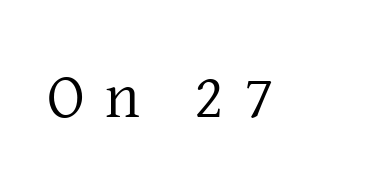
Q: Is the text bold? A: No.
Q: Is the text italic (slanted)? A: No, it is upright.
Q: Is the typeface a serif or a sans-serif typeface? A: Serif.
Q: Is the text underlined? A: No.
Q: Is the spacing between letters normal or unusually wide? A: Unusually wide.
Q: Width (condensed, normal, or wide)? A: Normal.
Q: Stroke contrast? A: Low.
Q: x-height? A: Medium.
Q: Monospaced? A: No.
